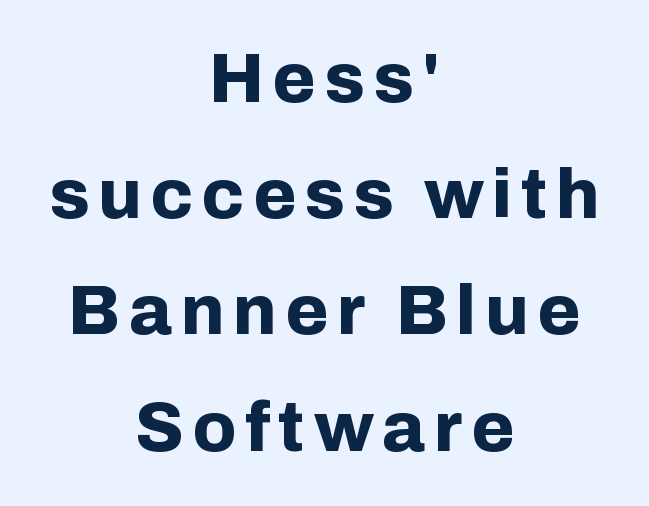
Q: Is the text bold? A: Yes.
Q: Is the text italic (slanted)? A: No, it is upright.
Q: Is the typeface a serif or a sans-serif typeface? A: Sans-serif.
Q: Is the text underlined? A: No.
Q: How is the paragraph aligned? A: Centered.
Q: Is the spacing between lines tight, normal or loose? A: Normal.
Q: Width (condensed, normal, or wide)? A: Normal.
Q: Stroke contrast? A: Low.
Q: x-height? A: Medium.
Q: Monospaced? A: No.
